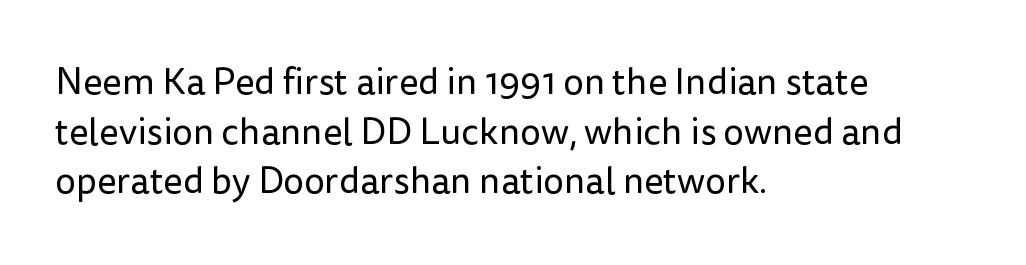
Q: Is the text bold? A: No.
Q: Is the text italic (slanted)? A: No, it is upright.
Q: Is the typeface a serif or a sans-serif typeface? A: Sans-serif.
Q: Is the text underlined? A: No.
Q: How is the paragraph aligned? A: Left-aligned.
Q: Is the spacing between letters normal or unusually wide? A: Normal.
Q: Is the spacing between lines tight, normal or loose? A: Normal.
Q: Width (condensed, normal, or wide)? A: Normal.
Q: Stroke contrast? A: Low.
Q: x-height? A: Medium.
Q: Monospaced? A: No.
